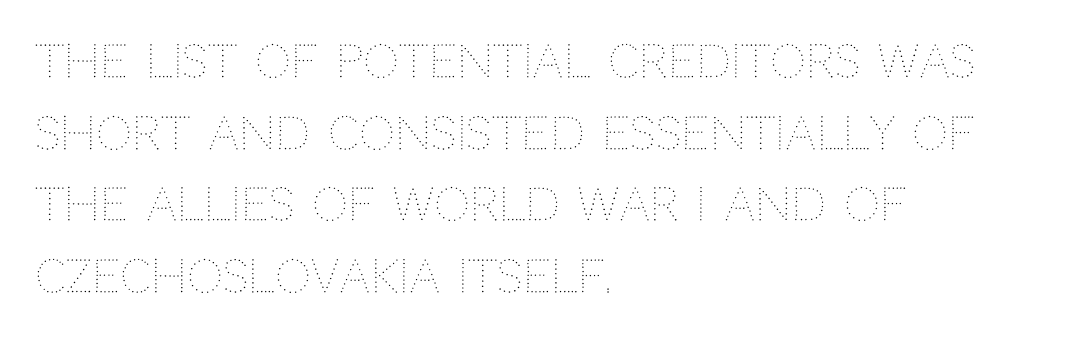
Tracking here is standard; glyphs follow each other at the usual distance. Italic: no, the glyphs are upright roman. Compared with a centered layout, this one pins lines to the left instead. Spacing verdict: proportional, widths tailored to each character.
